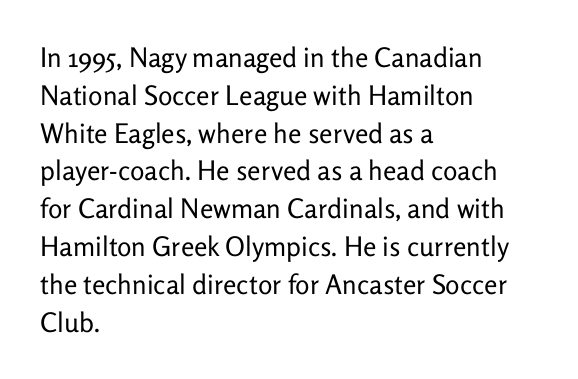
The image shows 27 px text type, upright; set left-aligned, normal line spacing (1.4x), normal letter spacing, not underlined.
